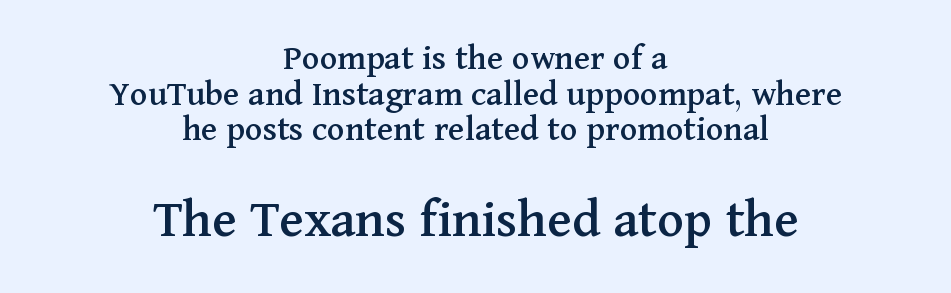
Horizontally, the lines are justified to the midpoint only. The vertical gap from one line to the next is small. Is this a fixed-width face? No — the glyphs have proportional, varying widths. Nope, not italic — everything's standing straight. Caption: standard tracking, unaltered. Underlining? Definitely not there.
